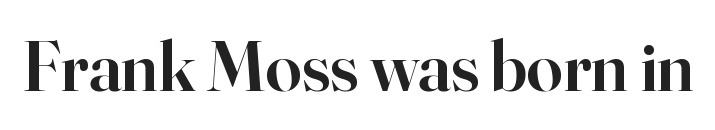
{"serif": "yes", "italic": "no", "bold": "semi", "weight": "semibold", "width": "normal", "stroke_contrast": "high", "x_height": "small", "monospaced": "no", "underline": "no", "letter_spacing": "normal", "letter_spacing_em": 0.0, "glyph_px": 72}
